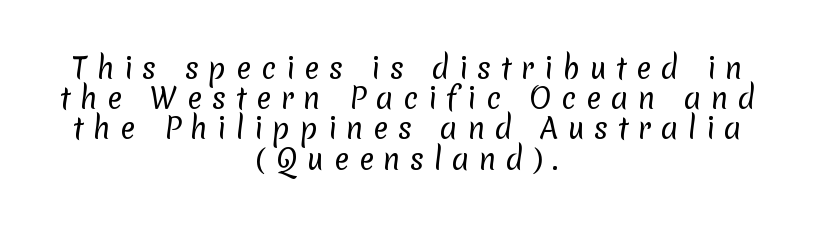
The image shows 28 px regular-weight sans-serif type; set centered, tight line spacing (1.08x), unusually wide letter spacing (+0.34 em), not underlined; low stroke contrast and a medium x-height.
